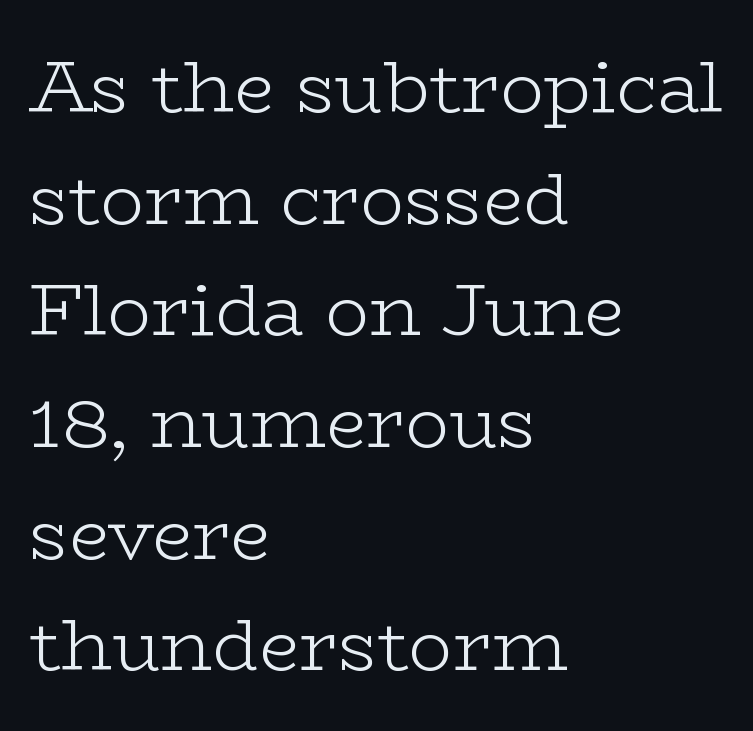
{"serif": "yes", "italic": "no", "bold": "no", "weight": "light", "width": "wide", "stroke_contrast": "low", "x_height": "medium", "monospaced": "no", "underline": "no", "align": "left", "line_spacing": "normal", "line_spacing_ratio": 1.53, "letter_spacing": "normal", "letter_spacing_em": 0.0, "glyph_px": 73}
